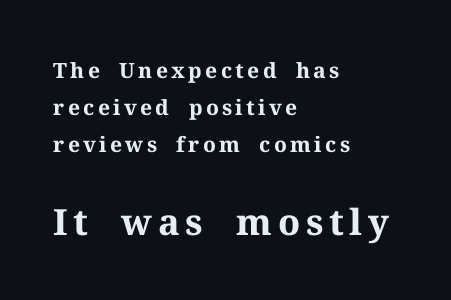
Each letter keeps its own natural width here, so spacing adapts to shape. Descender tails drop into unmarked territory. Font category for this specimen: serif. On the weight axis this lands at bold, roughly 700.
